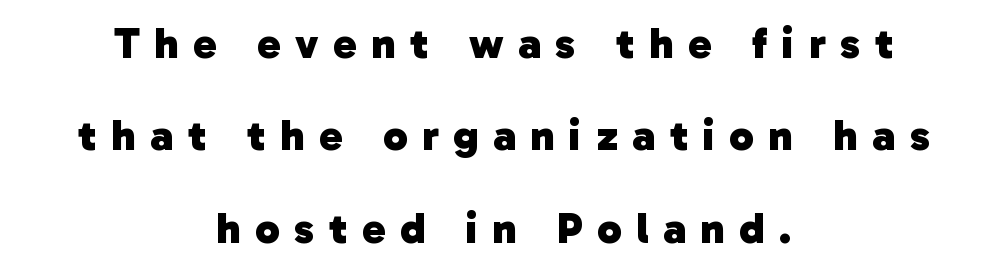
Q: Is the text bold? A: Yes.
Q: Is the typeface a serif or a sans-serif typeface? A: Sans-serif.
Q: Is the text underlined? A: No.
Q: How is the paragraph aligned? A: Centered.
Q: Is the spacing between letters normal or unusually wide? A: Unusually wide.
Q: Is the spacing between lines tight, normal or loose? A: Loose.
Q: Width (condensed, normal, or wide)? A: Normal.
Q: Stroke contrast? A: Low.
Q: x-height? A: Medium.
Q: Monospaced? A: No.
